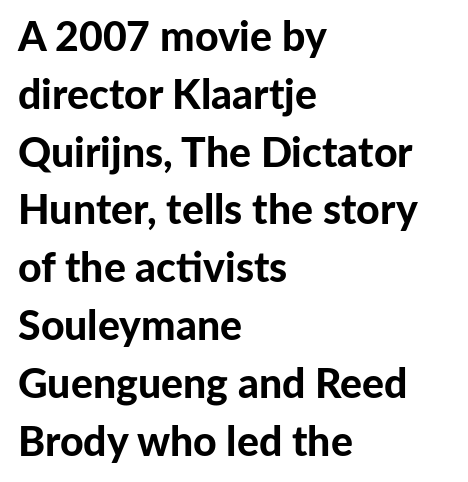
{"serif": "no", "italic": "no", "bold": "yes", "weight": "bold", "width": "normal", "stroke_contrast": "low", "x_height": "medium", "monospaced": "no", "underline": "no", "align": "left", "line_spacing": "normal", "line_spacing_ratio": 1.41, "letter_spacing": "normal", "letter_spacing_em": 0.0, "glyph_px": 41}
